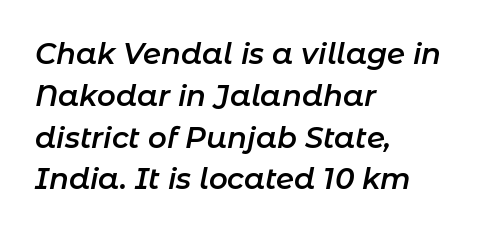
The axis of the letterforms is tilted away from vertical. The passage shown is semibold, sitting just below true bold. Note the varied advance widths — an 'i' is clearly narrower than an 'm'. Letter spacing: default. Horizontally, the lines are justified to the leading edge only. Type without underlining.
